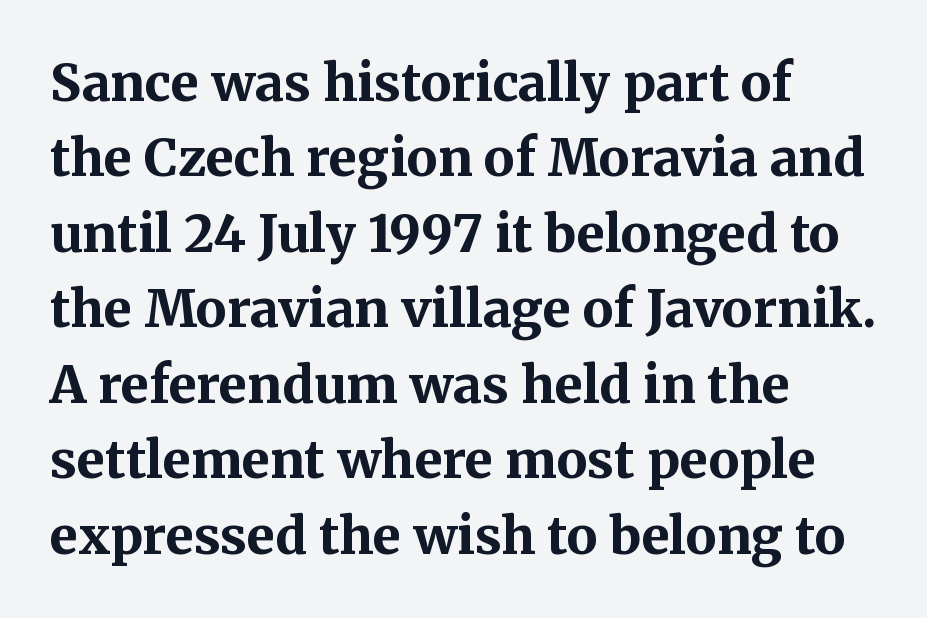
{"serif": "yes", "italic": "no", "bold": "yes", "weight": "bold", "width": "normal", "stroke_contrast": "medium", "x_height": "medium", "monospaced": "no", "underline": "no", "align": "left", "line_spacing": "normal", "line_spacing_ratio": 1.48, "letter_spacing": "normal", "letter_spacing_em": 0.0, "glyph_px": 51}
